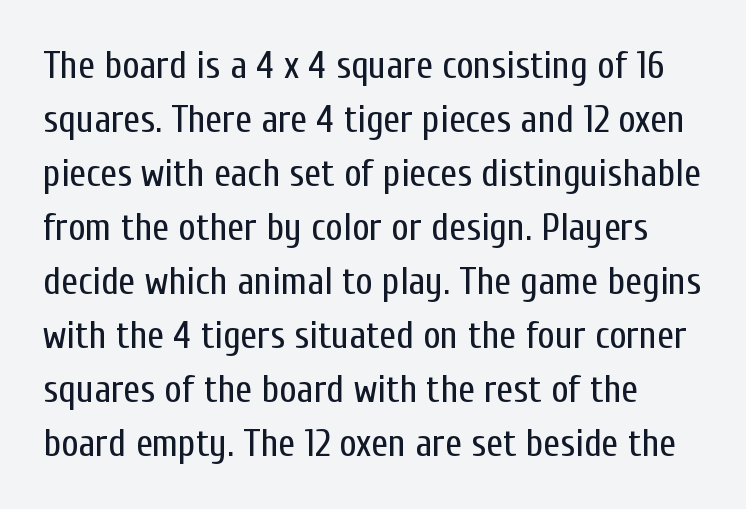
Q: Is the text bold? A: No.
Q: Is the text italic (slanted)? A: No, it is upright.
Q: Is the typeface a serif or a sans-serif typeface? A: Sans-serif.
Q: Is the text underlined? A: No.
Q: Is the spacing between letters normal or unusually wide? A: Normal.
Q: Is the spacing between lines tight, normal or loose? A: Normal.
Q: Width (condensed, normal, or wide)? A: Condensed.
Q: Stroke contrast? A: Low.
Q: x-height? A: Medium.
Q: Monospaced? A: No.
